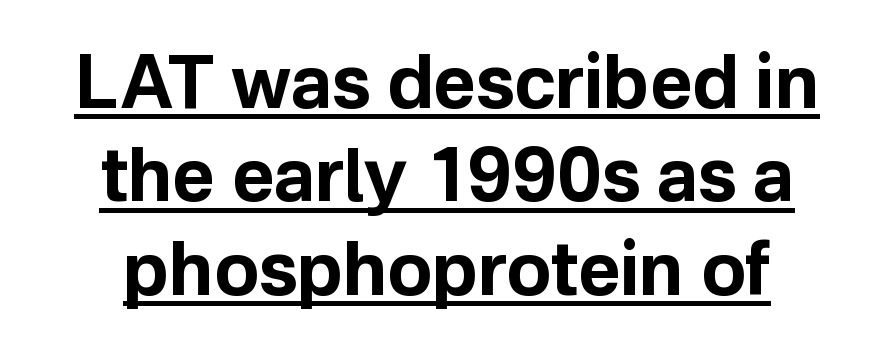
Regular leading. Are there feet on the stems? There aren't — it's a sans. Nothing unusual about the tracking: characters are spaced as the font intends. Every word sits above its own underline. The face used here is proportionally spaced, like ordinary book or web type. Designer's note — italics off, roman on.
